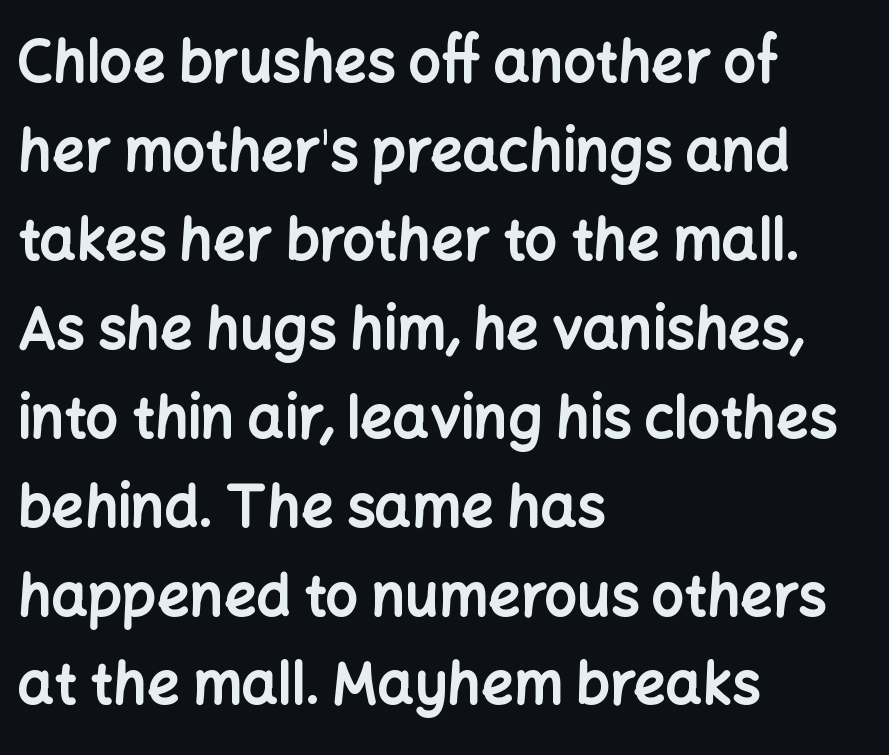
Q: Is the text bold? A: Yes.
Q: Is the text italic (slanted)? A: No, it is upright.
Q: Is the typeface a serif or a sans-serif typeface? A: Sans-serif.
Q: Is the text underlined? A: No.
Q: How is the paragraph aligned? A: Left-aligned.
Q: Is the spacing between letters normal or unusually wide? A: Normal.
Q: Is the spacing between lines tight, normal or loose? A: Normal.
Q: Width (condensed, normal, or wide)? A: Normal.
Q: Stroke contrast? A: Low.
Q: x-height? A: Medium.
Q: Monospaced? A: No.
